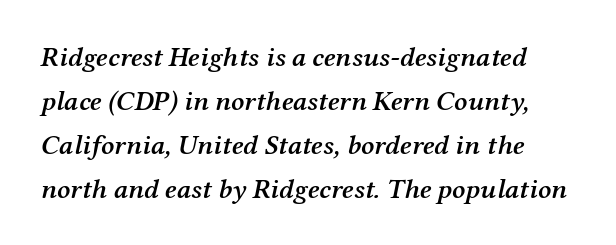
Q: Is the text bold? A: Semi-bold.
Q: Is the text italic (slanted)? A: Yes, it leans right by about 12 degrees.
Q: Is the typeface a serif or a sans-serif typeface? A: Serif.
Q: Is the text underlined? A: No.
Q: Is the spacing between letters normal or unusually wide? A: Normal.
Q: Is the spacing between lines tight, normal or loose? A: Normal.
Q: Width (condensed, normal, or wide)? A: Normal.
Q: Stroke contrast? A: Medium.
Q: x-height? A: Medium.
Q: Monospaced? A: No.
